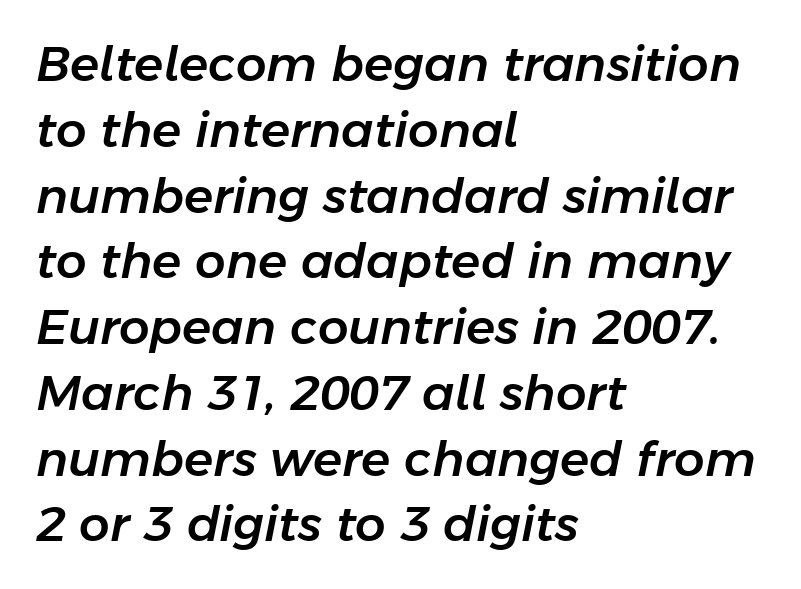
{"italic": "yes", "lean": "right", "slant_degrees": 11, "width": "normal", "stroke_contrast": "low", "x_height": "medium", "monospaced": "no", "underline": "no", "align": "left", "line_spacing": "normal", "line_spacing_ratio": 1.37, "letter_spacing": "normal", "letter_spacing_em": 0.0, "glyph_px": 48}
